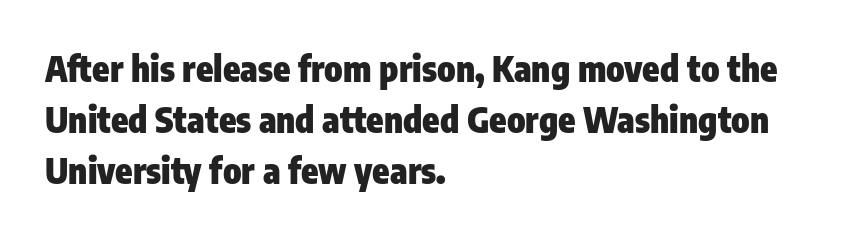
Q: Is the text bold? A: Yes.
Q: Is the text italic (slanted)? A: No, it is upright.
Q: Is the typeface a serif or a sans-serif typeface? A: Sans-serif.
Q: Is the text underlined? A: No.
Q: How is the paragraph aligned? A: Left-aligned.
Q: Is the spacing between letters normal or unusually wide? A: Normal.
Q: Is the spacing between lines tight, normal or loose? A: Normal.
Q: Width (condensed, normal, or wide)? A: Condensed.
Q: Stroke contrast? A: Low.
Q: x-height? A: Medium.
Q: Monospaced? A: No.
